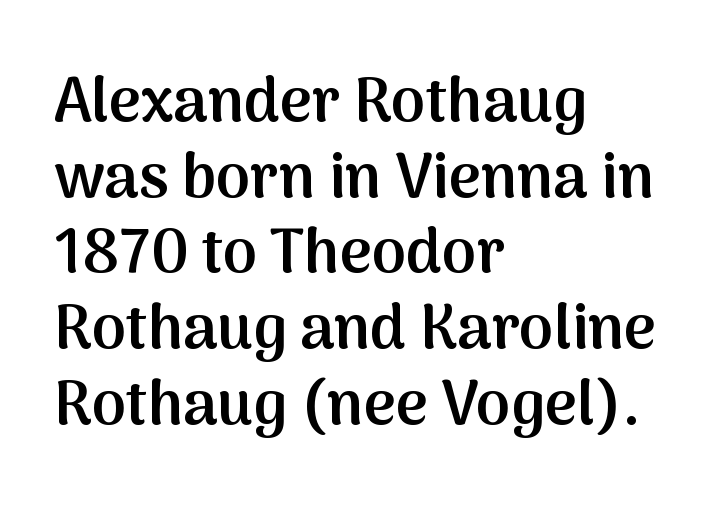
{"serif": "no", "italic": "no", "bold": "semi", "weight": "semibold", "width": "normal", "stroke_contrast": "medium", "x_height": "medium", "monospaced": "no", "underline": "no", "align": "left", "line_spacing_ratio": 1.22, "letter_spacing": "normal", "letter_spacing_em": 0.0, "glyph_px": 62}
